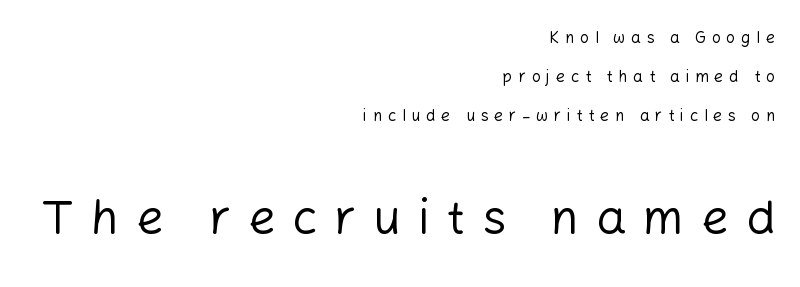
The image shows 48 px regular-weight sans-serif type, upright; set right-aligned, loose line spacing (2.45x), unusually wide letter spacing (+0.35 em), not underlined; the second (bottom) block is 3.0x larger; low stroke contrast and a medium x-height.
